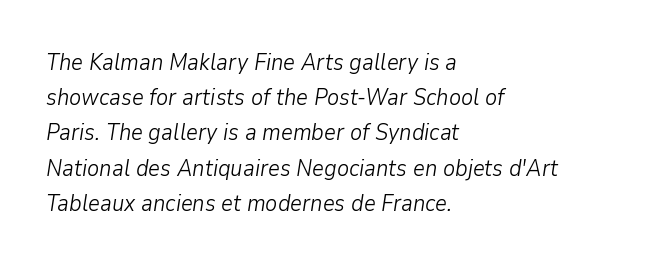
Looking at the ascenders, they clearly lean. A typesetter would call this leading conventional body-copy spacing. Words float on clear page, feet unadorned. Short note: letters normally spaced.
